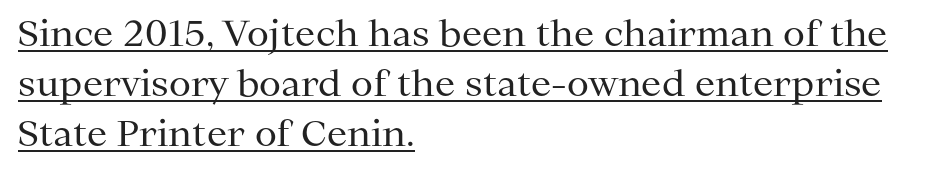
{"serif": "yes", "italic": "no", "bold": "no", "weight": "regular", "width": "normal", "stroke_contrast": "medium", "x_height": "medium", "monospaced": "no", "underline": "yes", "align": "left", "line_spacing": "normal", "line_spacing_ratio": 1.39, "letter_spacing": "normal", "letter_spacing_em": 0.0, "glyph_px": 36}
